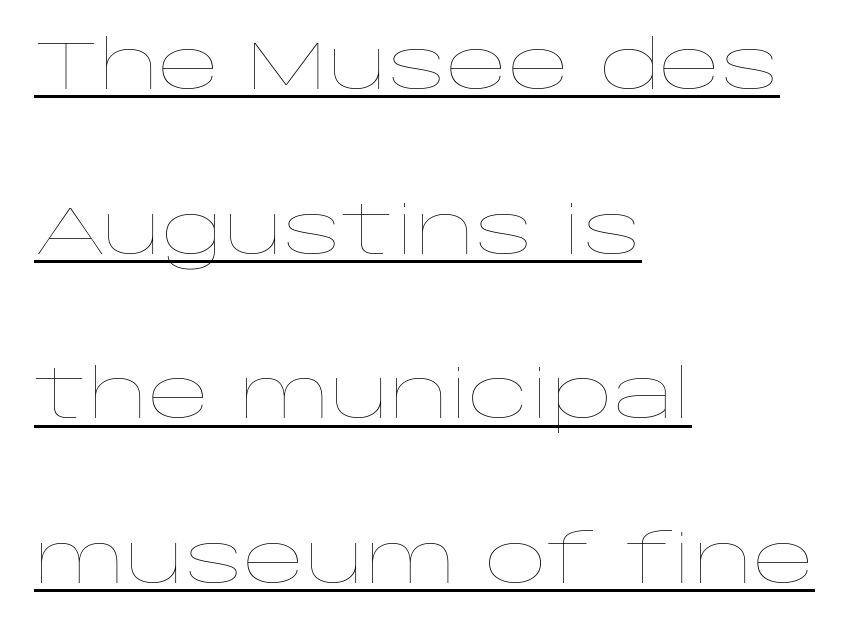
Q: Is the text bold? A: No.
Q: Is the text italic (slanted)? A: No, it is upright.
Q: Is the text underlined? A: Yes.
Q: How is the paragraph aligned? A: Left-aligned.
Q: Is the spacing between letters normal or unusually wide? A: Normal.
Q: Is the spacing between lines tight, normal or loose? A: Loose.
Q: Width (condensed, normal, or wide)? A: Wide.
Q: Stroke contrast? A: Low.
Q: x-height? A: Large.
Q: Monospaced? A: No.
